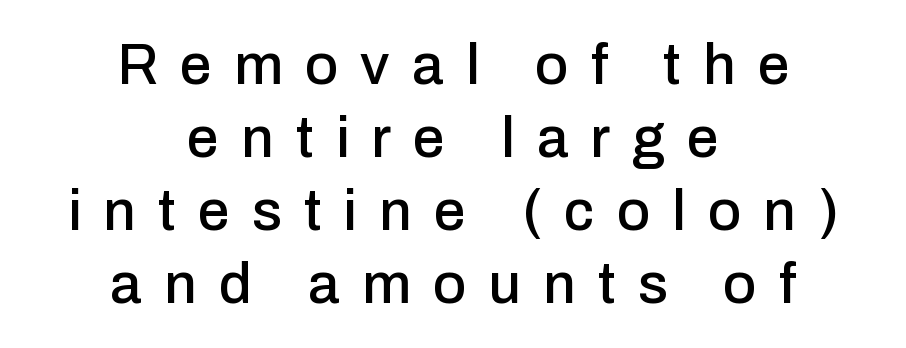
Spacing verdict: proportional, widths tailored to each character. Evenly set lines give the paragraph a standard silhouette. Tracking here is generous; glyphs stand well apart from one another. The specimen omits any rule beneath the text block's lines. Nothing sits at the stroke ends, so this counts as sans-serif. Every row of glyphs is offset so its center matches the block's center.
